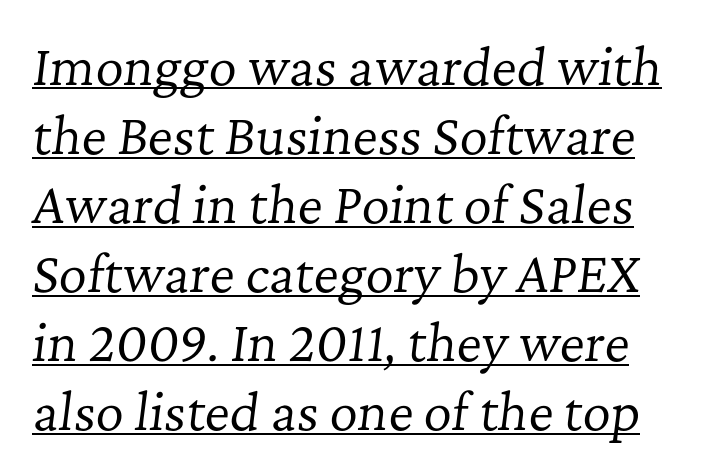
Q: Is the text bold? A: No.
Q: Is the text italic (slanted)? A: Yes, it leans right by about 7 degrees.
Q: Is the typeface a serif or a sans-serif typeface? A: Serif.
Q: Is the text underlined? A: Yes.
Q: Is the spacing between letters normal or unusually wide? A: Normal.
Q: Is the spacing between lines tight, normal or loose? A: Normal.
Q: Width (condensed, normal, or wide)? A: Normal.
Q: Stroke contrast? A: Low.
Q: x-height? A: Medium.
Q: Monospaced? A: No.
